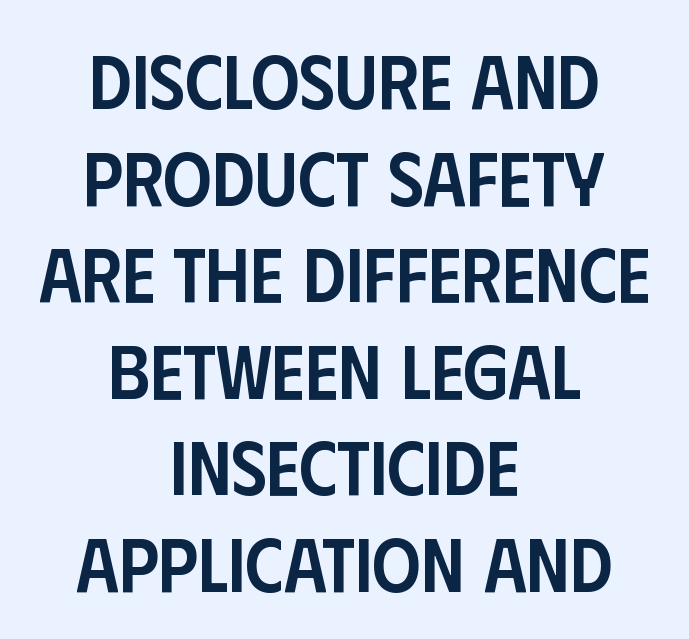
Q: Is the text bold? A: Semi-bold.
Q: Is the text italic (slanted)? A: No, it is upright.
Q: Is the typeface a serif or a sans-serif typeface? A: Sans-serif.
Q: Is the text underlined? A: No.
Q: How is the paragraph aligned? A: Centered.
Q: Is the spacing between letters normal or unusually wide? A: Normal.
Q: Is the spacing between lines tight, normal or loose? A: Normal.
Q: Width (condensed, normal, or wide)? A: Condensed.
Q: Stroke contrast? A: Low.
Q: x-height? A: Large.
Q: Monospaced? A: No.
